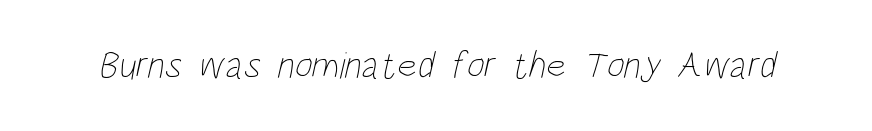
The image shows 38 px thin, condensed type; set normal letter spacing, not underlined; low stroke contrast and a large x-height.
